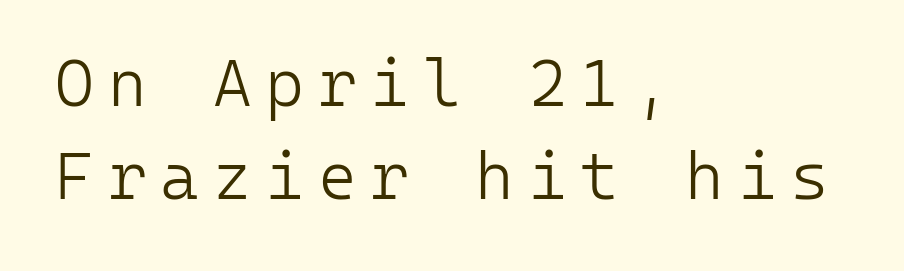
The image shows 66 px light sans-serif type, upright, monospaced; set left-aligned, normal line spacing (1.41x), unusually wide letter spacing (+0.21 em), not underlined; low stroke contrast and a medium x-height.
